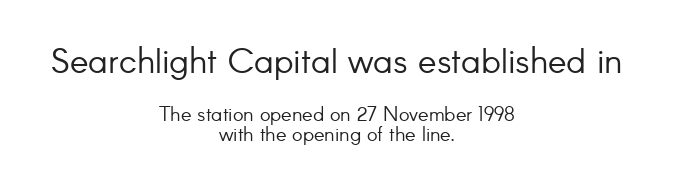
Q: Is the text bold? A: No.
Q: Is the text italic (slanted)? A: No, it is upright.
Q: Is the typeface a serif or a sans-serif typeface? A: Sans-serif.
Q: Is the text underlined? A: No.
Q: How is the paragraph aligned? A: Centered.
Q: Is the spacing between letters normal or unusually wide? A: Normal.
Q: Is the spacing between lines tight, normal or loose? A: Tight.
Q: Which block of text is set in a larger size, the first (top) or the second (bottom)? A: The first (top) one.
Q: Width (condensed, normal, or wide)? A: Normal.
Q: Stroke contrast? A: Low.
Q: x-height? A: Small.
Q: Monospaced? A: No.
